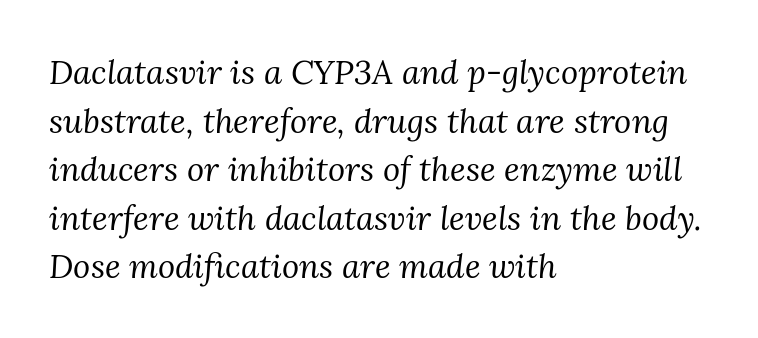
{"serif": "yes", "italic": "yes", "lean": "right", "slant_degrees": 3, "bold": "no", "weight": "regular", "width": "normal", "stroke_contrast": "medium", "x_height": "medium", "monospaced": "no", "underline": "no", "align": "left", "line_spacing": "normal", "line_spacing_ratio": 1.47, "letter_spacing": "normal", "letter_spacing_em": 0.0, "glyph_px": 33}
